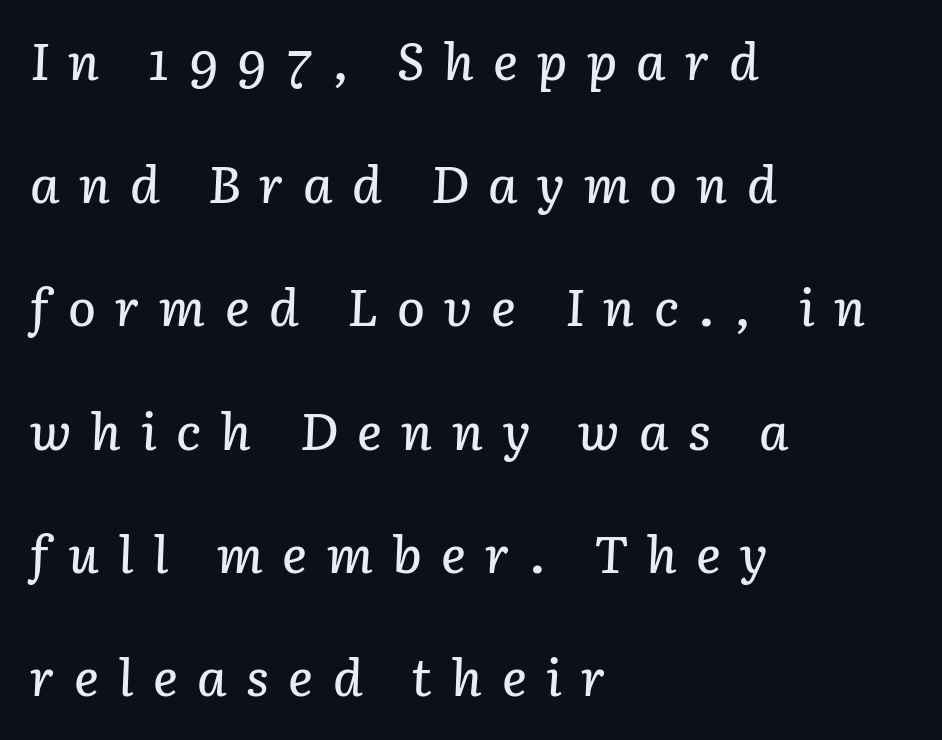
{"italic": "yes", "lean": "right", "slant_degrees": 3, "width": "normal", "stroke_contrast": "low", "x_height": "medium", "monospaced": "no", "underline": "no", "align": "left", "line_spacing": "loose", "line_spacing_ratio": 2.37, "letter_spacing": "wide", "letter_spacing_em": 0.37, "glyph_px": 52}
